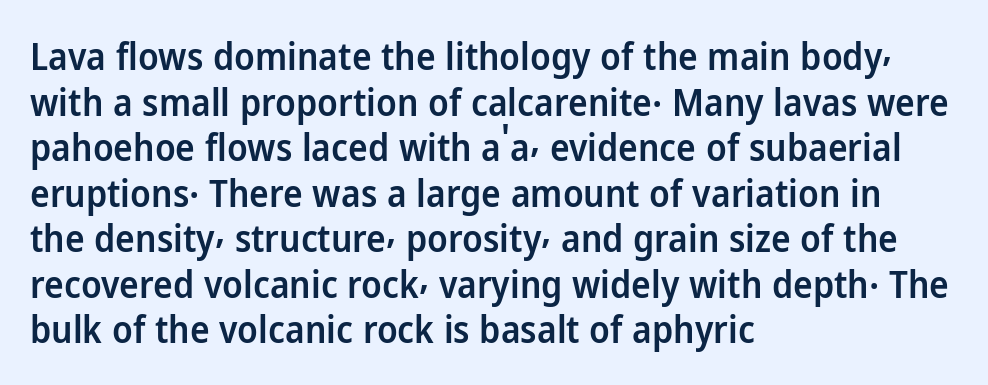
{"serif": "no", "italic": "no", "bold": "semi", "weight": "semibold", "width": "normal", "stroke_contrast": "low", "x_height": "medium", "monospaced": "no", "underline": "no", "align": "left", "line_spacing_ratio": 1.23, "letter_spacing": "normal", "letter_spacing_em": 0.0, "glyph_px": 37}
